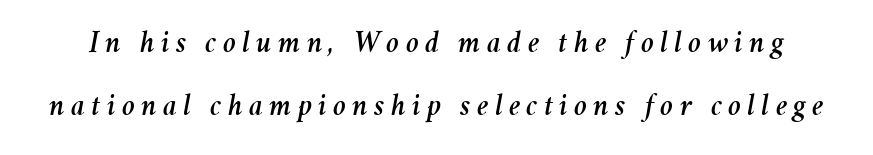
{"italic": "yes", "lean": "right", "slant_degrees": 11, "width": "normal", "stroke_contrast": "medium", "x_height": "medium", "monospaced": "no", "underline": "no", "line_spacing": "loose", "line_spacing_ratio": 2.02, "letter_spacing": "wide", "letter_spacing_em": 0.2, "glyph_px": 31}
